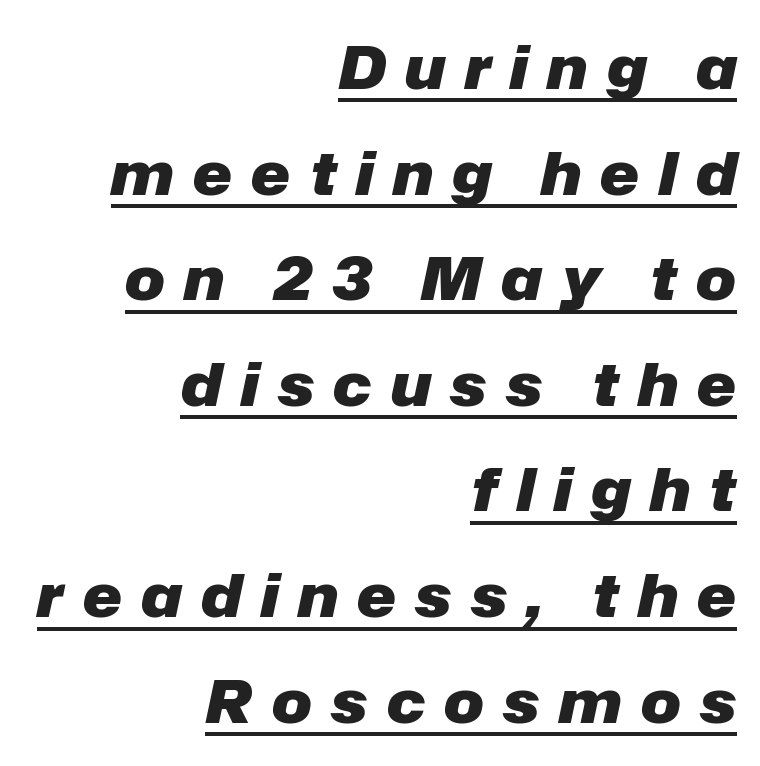
Q: Is the text bold? A: Yes.
Q: Is the text italic (slanted)? A: Yes, it leans right by about 12 degrees.
Q: Is the text underlined? A: Yes.
Q: How is the paragraph aligned? A: Right-aligned.
Q: Is the spacing between letters normal or unusually wide? A: Unusually wide.
Q: Width (condensed, normal, or wide)? A: Normal.
Q: Stroke contrast? A: Low.
Q: x-height? A: Medium.
Q: Monospaced? A: No.
